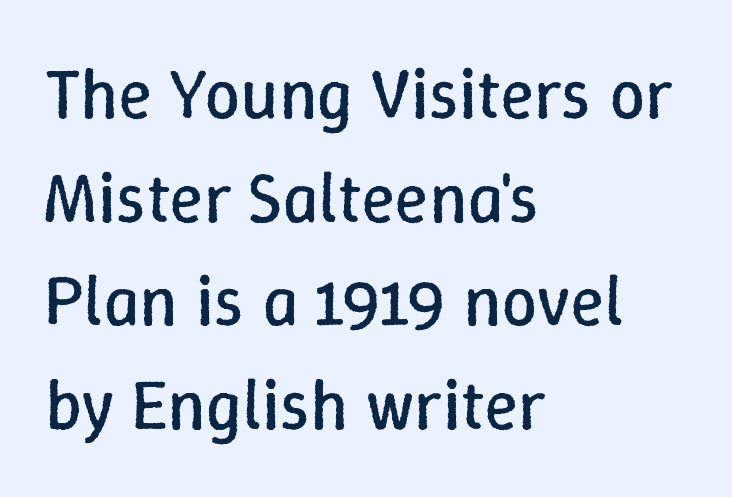
Is the letter spacing exaggerated? No — it looks like the ordinary default. Leading matches the norm, producing a regular column. These lines are rendered in a variable-pitch font. Italic? Not at all — the glyphs are vertical. The ragged edge is on the right, which tells us the setting is flush left. This rendering features lettering with no underline.
